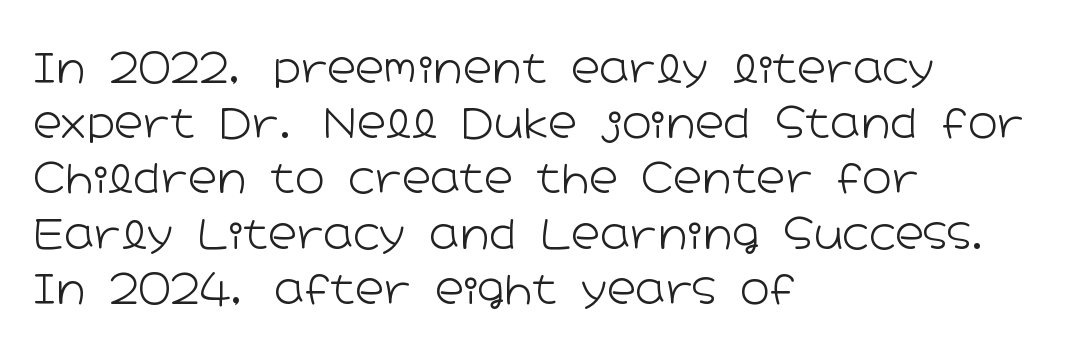
The image shows 40 px light, wide sans-serif type, upright; set left-aligned, normal line spacing (1.38x), normal letter spacing, not underlined; low stroke contrast and a medium x-height.
